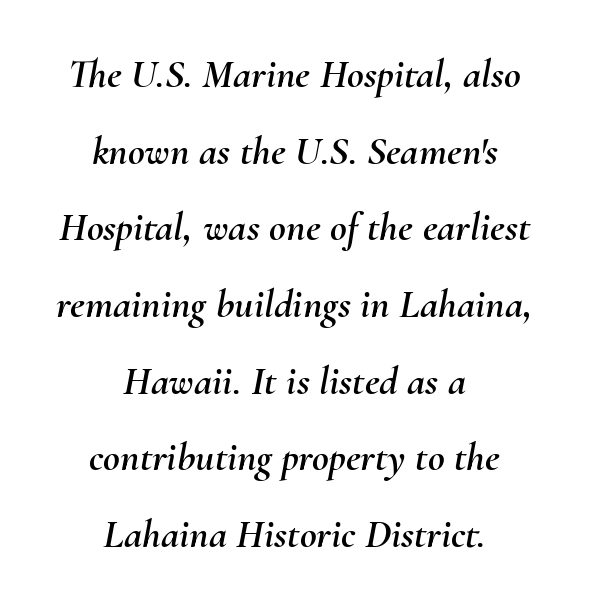
{"italic": "yes", "lean": "right", "slant_degrees": 10, "width": "normal", "stroke_contrast": "medium", "x_height": "small", "monospaced": "no", "underline": "no", "align": "center", "line_spacing_ratio": 1.87, "letter_spacing": "normal", "letter_spacing_em": 0.0, "glyph_px": 41}
